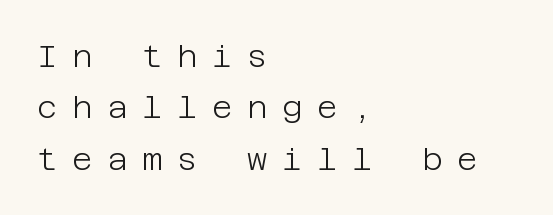
Honestly, the row spacing looks completely unremarkable. Stroke mass is kept to a normal reading level or below. Between one letter and the next there's a generous, obvious gap. The specimen reads as upright at a glance.
